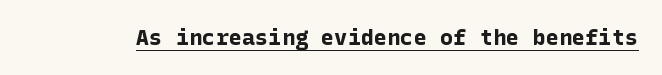
The face used here is rendered with its standard letterfit. These lines were composed using upright roman letters. Strokes here are thick enough to call this a true bold. Is there an underline? Yes — a line sits under the letters.
